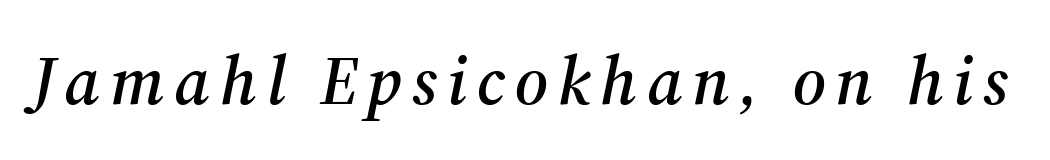
The image shows 69 px serif type, italic (leaning right); set not underlined; medium stroke contrast and a medium x-height.
